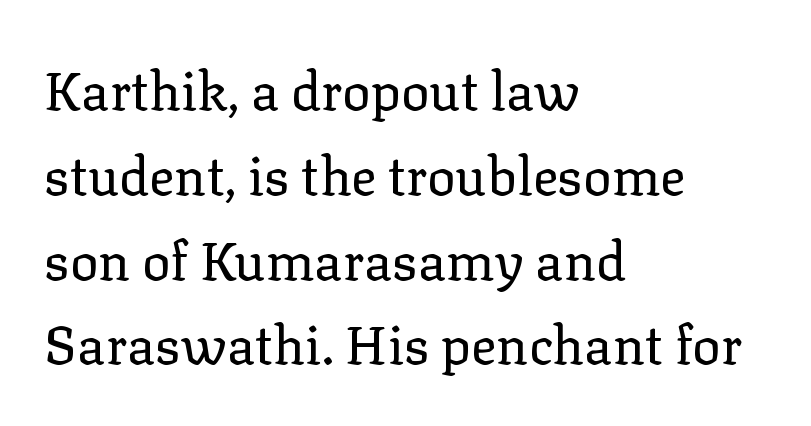
The passage shown is typed in a proportional face where columns would drift. Interline gaps are of average width in this sample. The ragged edge is on the right, which tells us the setting is flush left. To sum up the face: it has serifs. No heavy texture on the line: the type isn't bold. The axis of the letterforms is exactly vertical.
